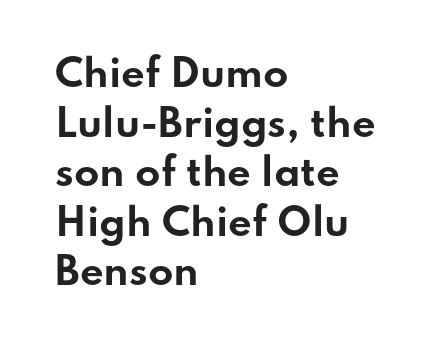
The image shows 37 px bold, wide sans-serif type, upright; set left-aligned, normal line spacing (1.34x), normal letter spacing, not underlined; low stroke contrast and a small x-height.
